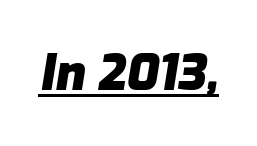
Q: Is the text bold? A: Yes.
Q: Is the text italic (slanted)? A: Yes, it leans right by about 9 degrees.
Q: Is the text underlined? A: Yes.
Q: Is the spacing between letters normal or unusually wide? A: Normal.
Q: Width (condensed, normal, or wide)? A: Normal.
Q: Stroke contrast? A: Low.
Q: x-height? A: Medium.
Q: Monospaced? A: No.
